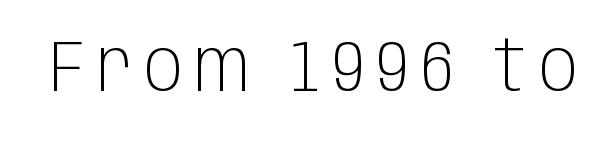
{"serif": "no", "italic": "no", "bold": "no", "weight": "light", "width": "condensed", "stroke_contrast": "low", "x_height": "large", "monospaced": "no", "underline": "no", "glyph_px": 71}
